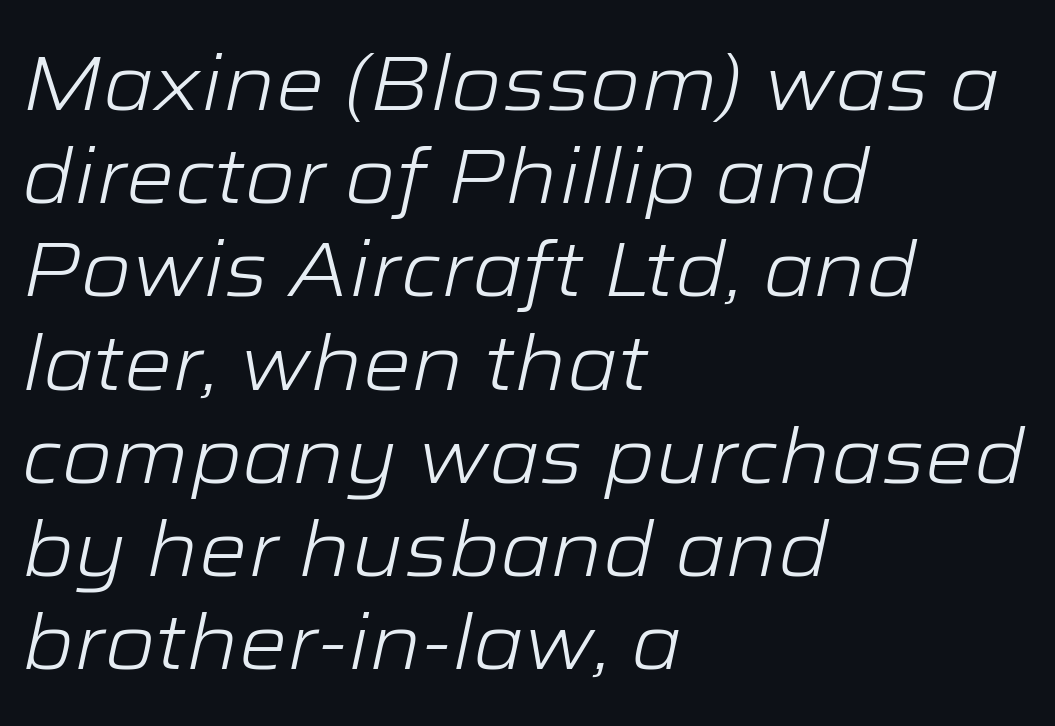
{"italic": "yes", "lean": "right", "slant_degrees": 12, "bold": "no", "weight": "light", "width": "wide", "stroke_contrast": "low", "x_height": "medium", "monospaced": "no", "underline": "no", "align": "left", "line_spacing_ratio": 1.21, "letter_spacing": "normal", "letter_spacing_em": 0.0, "glyph_px": 77}
